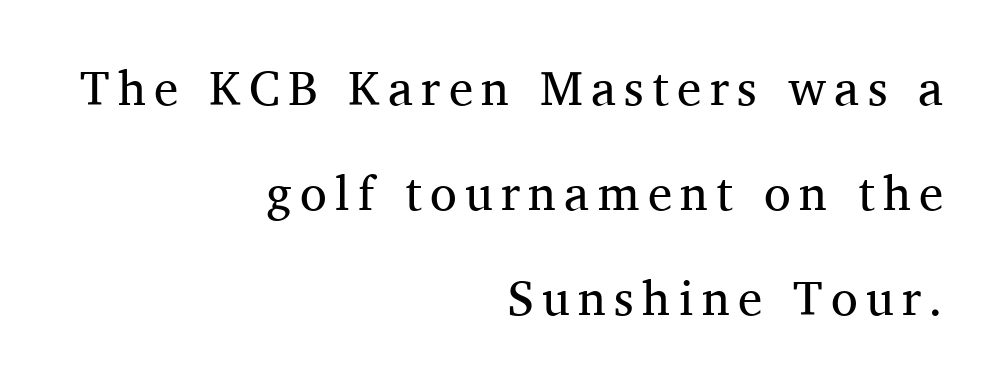
The lines are quadded right. The typography opts for an upright posture over an oblique one. The letters advance in unequal steps, a hallmark of proportional type. No heavy texture on the line: the type isn't bold. The gap between lines stays unmarked.
